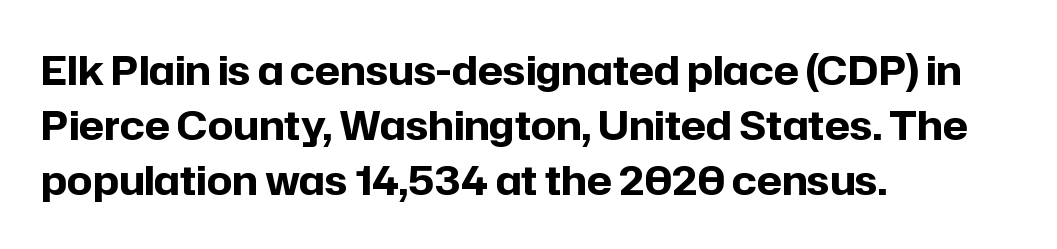
The font's upright variant was chosen for this text. A normal amount of white space separates one row of letters from the next. Examine the stroke ends and you'll find no serifs. The rendering anchors every line to the left-hand side. You could not count columns in this text — the font is proportionally spaced. The sample has been set heavy, in full bold.
